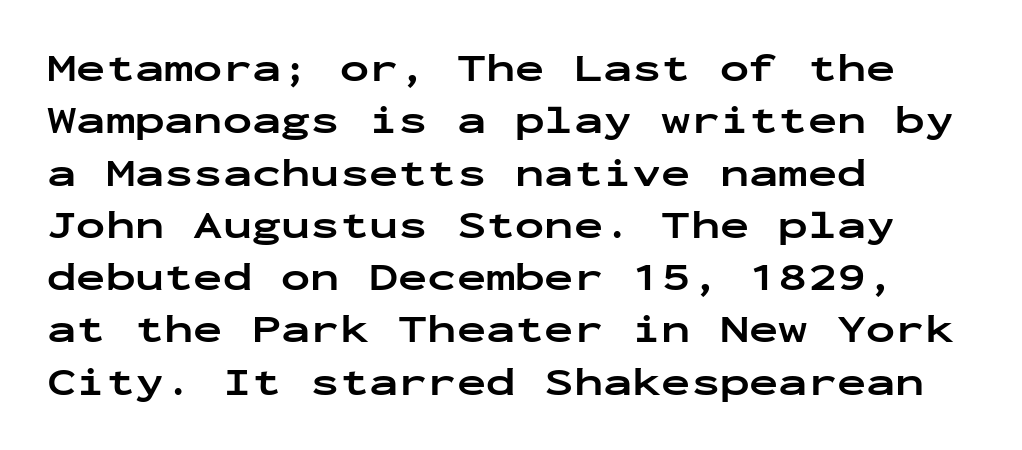
Q: Is the text bold? A: Yes.
Q: Is the text italic (slanted)? A: No, it is upright.
Q: Is the typeface a serif or a sans-serif typeface? A: Sans-serif.
Q: Is the text underlined? A: No.
Q: How is the paragraph aligned? A: Left-aligned.
Q: Is the spacing between letters normal or unusually wide? A: Normal.
Q: Is the spacing between lines tight, normal or loose? A: Normal.
Q: Width (condensed, normal, or wide)? A: Wide.
Q: Stroke contrast? A: Low.
Q: x-height? A: Medium.
Q: Monospaced? A: Yes.
